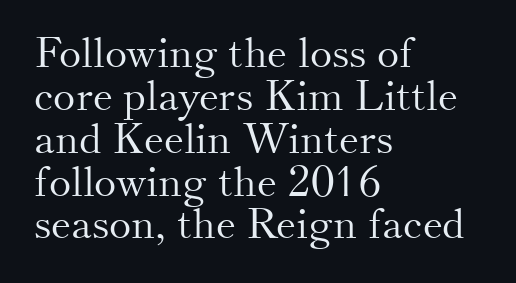
The image shows 42 px light serif type, upright; set left-aligned, tight line spacing (1.02x), normal letter spacing, not underlined; medium stroke contrast and a small x-height.
